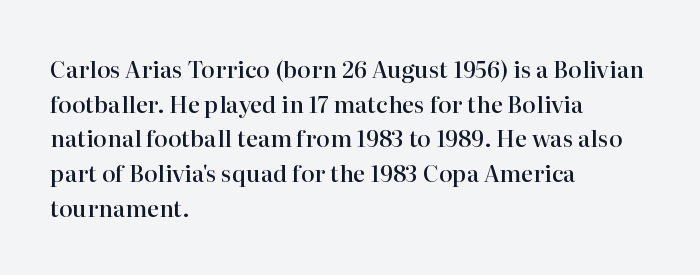
{"italic": "no", "bold": "semi", "underline": "no", "align": "left", "line_spacing": "normal", "line_spacing_ratio": 1.51, "letter_spacing": "normal", "letter_spacing_em": 0.0, "glyph_px": 23}
